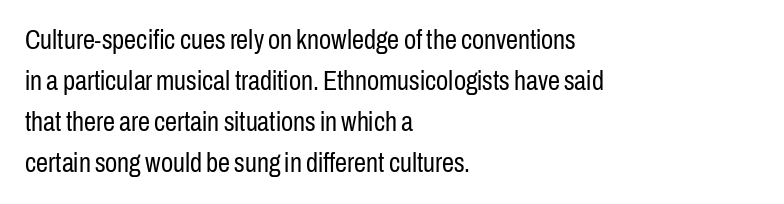
Q: Is the text bold? A: No.
Q: Is the text italic (slanted)? A: No, it is upright.
Q: Is the text underlined? A: No.
Q: How is the paragraph aligned? A: Left-aligned.
Q: Is the spacing between letters normal or unusually wide? A: Normal.
Q: Is the spacing between lines tight, normal or loose? A: Normal.
